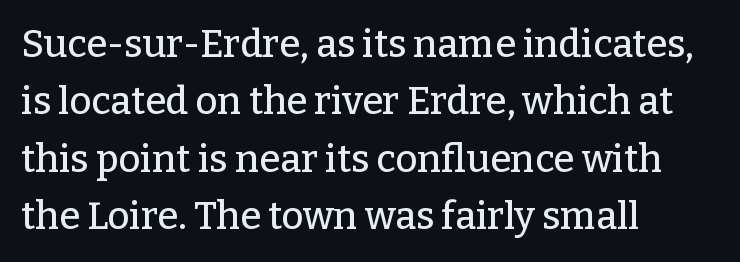
Old-style or modern, the face here clearly has serifs. Visually the block forms a straight wall on the left and a jagged coastline on the right. Upright lettering throughout. Varying glyph widths throughout — classic text-font behaviour. Glyph-to-glyph distance matches everyday printed text.
